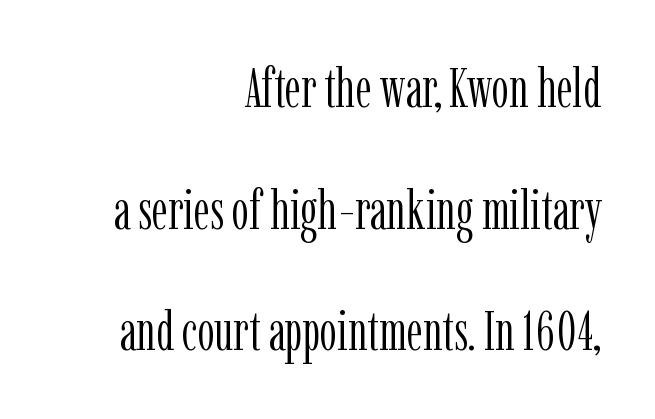
The image shows 55 px light, condensed serif type, upright; set right-aligned, loose line spacing (2.21x), normal letter spacing, not underlined; low stroke contrast and a medium x-height.
